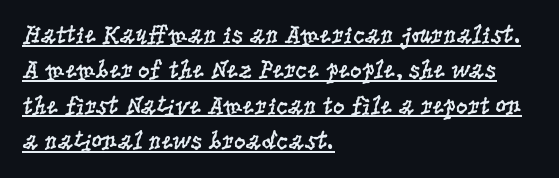
Q: Is the text bold? A: No.
Q: Is the text underlined? A: Yes.
Q: How is the paragraph aligned? A: Left-aligned.
Q: Is the spacing between letters normal or unusually wide? A: Normal.
Q: Is the spacing between lines tight, normal or loose? A: Normal.
